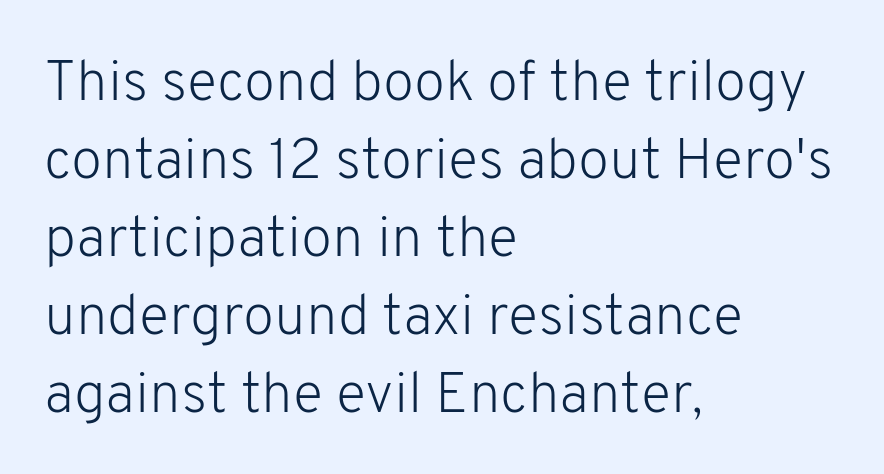
{"serif": "no", "italic": "no", "bold": "no", "weight": "light", "width": "normal", "stroke_contrast": "low", "x_height": "medium", "monospaced": "no", "underline": "no", "align": "left", "line_spacing": "normal", "line_spacing_ratio": 1.37, "letter_spacing": "normal", "letter_spacing_em": 0.0, "glyph_px": 57}
